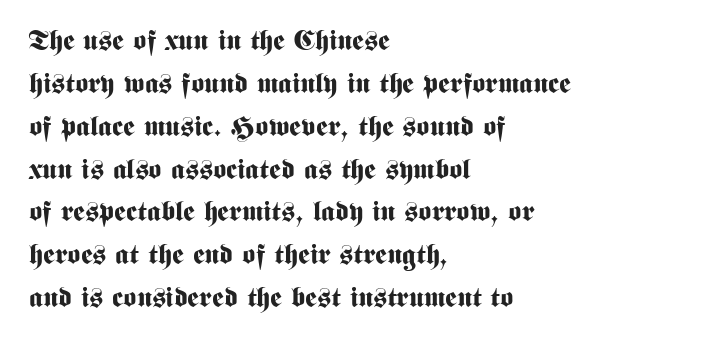
{"serif": "no", "italic": "no", "bold": "yes", "weight": "bold", "width": "condensed", "stroke_contrast": "medium", "x_height": "medium", "monospaced": "no", "underline": "no", "align": "left", "line_spacing": "normal", "line_spacing_ratio": 1.53, "letter_spacing": "normal", "letter_spacing_em": 0.0, "glyph_px": 28}
